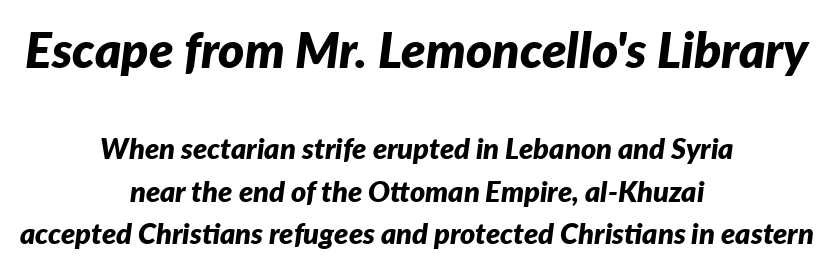
Q: Is the text bold? A: Yes.
Q: Is the text italic (slanted)? A: Yes, it leans right by about 7 degrees.
Q: Is the text underlined? A: No.
Q: How is the paragraph aligned? A: Centered.
Q: Is the spacing between letters normal or unusually wide? A: Normal.
Q: Is the spacing between lines tight, normal or loose? A: Normal.
Q: Which block of text is set in a larger size, the first (top) or the second (bottom)? A: The first (top) one.
Q: Width (condensed, normal, or wide)? A: Normal.
Q: Stroke contrast? A: Low.
Q: x-height? A: Medium.
Q: Monospaced? A: No.
